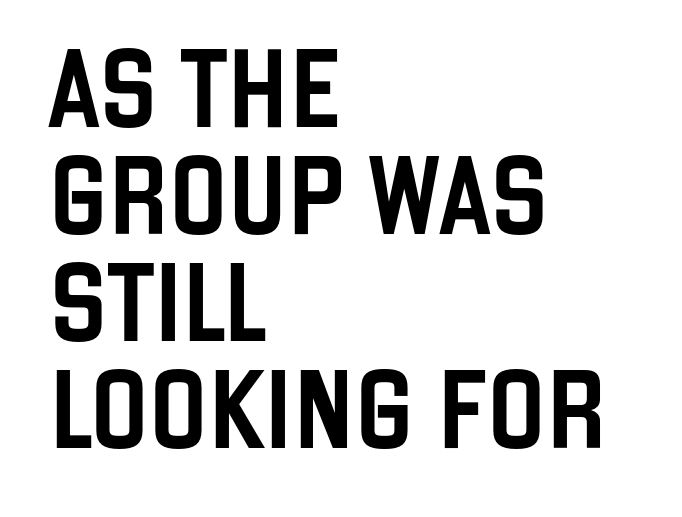
Unlike a traditional serif, this face leaves its strokes unadorned. Students, observe: this is what conventionally led text looks like. The face used here is rendered with its standard letterfit. This rendering uses left alignment, leaving the right contour irregular.
